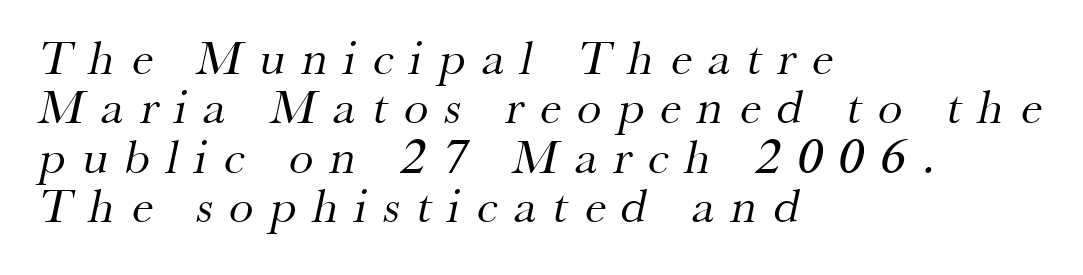
{"serif": "yes", "bold": "no", "weight": "regular", "width": "normal", "stroke_contrast": "medium", "x_height": "small", "monospaced": "no", "underline": "no", "align": "left", "line_spacing": "tight", "line_spacing_ratio": 1.01, "letter_spacing": "wide", "letter_spacing_em": 0.34, "glyph_px": 49}
